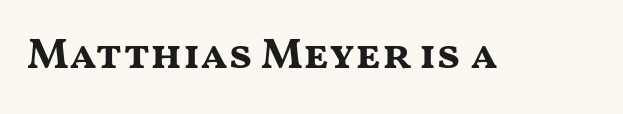
The image shows 43 px bold, wide sans-serif type, upright; set normal letter spacing, not underlined; medium stroke contrast and a medium x-height.
